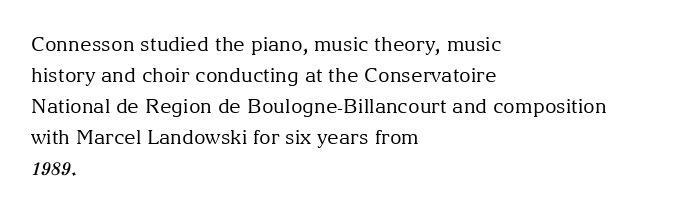
{"italic": "no", "bold": "no", "underline": "no", "align": "left", "line_spacing": "normal", "line_spacing_ratio": 1.55, "letter_spacing": "normal", "letter_spacing_em": 0.0, "glyph_px": 20}
